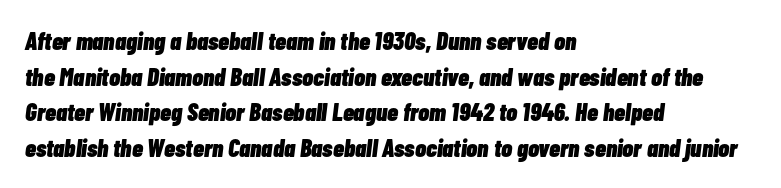
Q: Is the text bold? A: Yes.
Q: Is the text italic (slanted)? A: Yes, it leans right by about 7 degrees.
Q: Is the text underlined? A: No.
Q: How is the paragraph aligned? A: Left-aligned.
Q: Is the spacing between letters normal or unusually wide? A: Normal.
Q: Is the spacing between lines tight, normal or loose? A: Normal.
